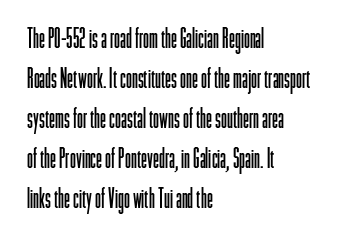
Q: Is the text bold? A: No.
Q: Is the text italic (slanted)? A: No, it is upright.
Q: Is the text underlined? A: No.
Q: How is the paragraph aligned? A: Left-aligned.
Q: Is the spacing between letters normal or unusually wide? A: Normal.
Q: Is the spacing between lines tight, normal or loose? A: Normal.
